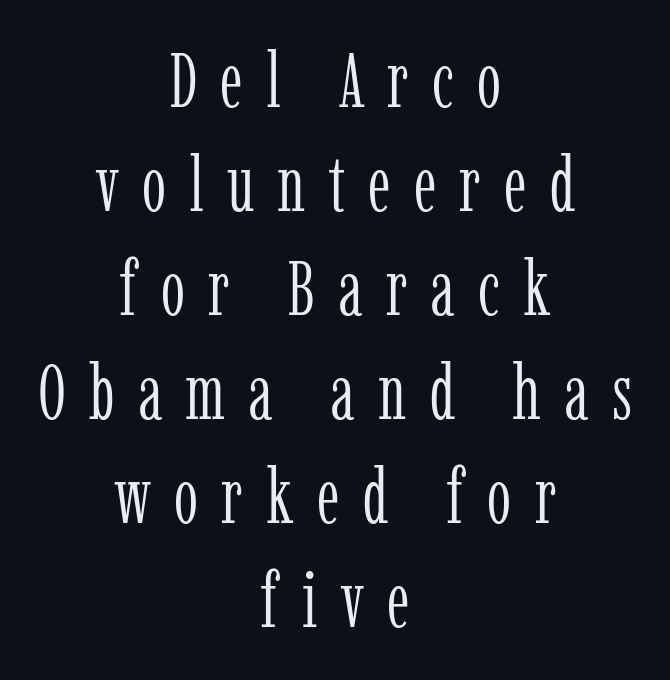
The image shows 77 px light, condensed serif type, upright; set centered, normal line spacing (1.35x), unusually wide letter spacing (+0.3 em), not underlined; low stroke contrast and a medium x-height.
